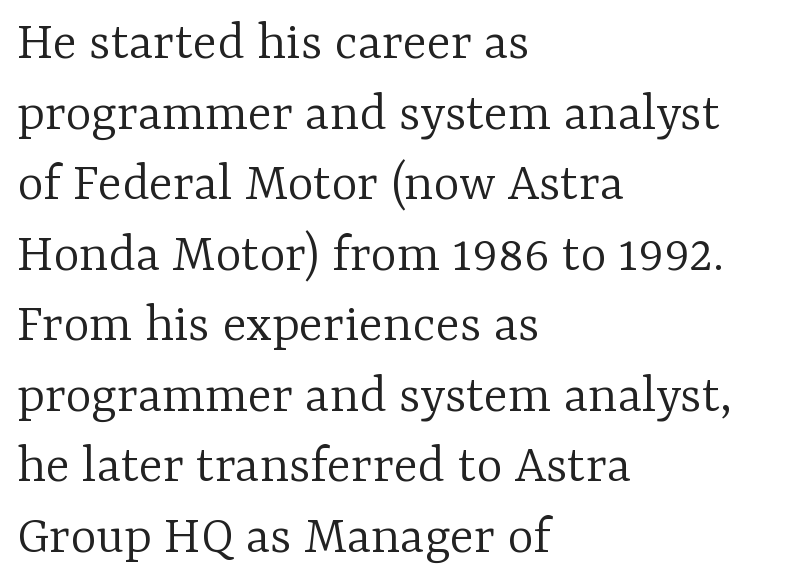
The image shows 56 px light serif type, upright; set left-aligned, normal line spacing (1.26x), normal letter spacing, not underlined; low stroke contrast and a medium x-height.
